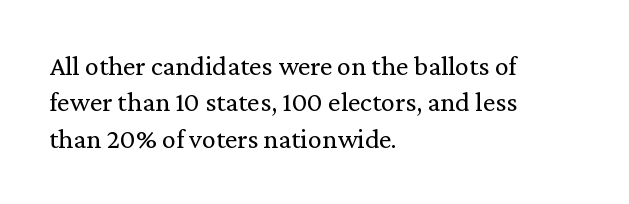
Just letters on the line, the space beneath them empty. Looks like regular typesetting: each glyph gets only the width it needs. The text block is weighted toward the left margin, trailing off unevenly rightward. How would I describe the line gaps? Plain and ordinary. This rendering employs a face with finishing strokes, i.e., a serif.
